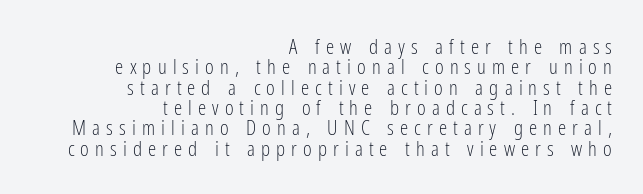
The image shows 21 px text type, upright; set right-aligned, tight line spacing (0.97x), unusually wide letter spacing (+0.29 em), not underlined.
